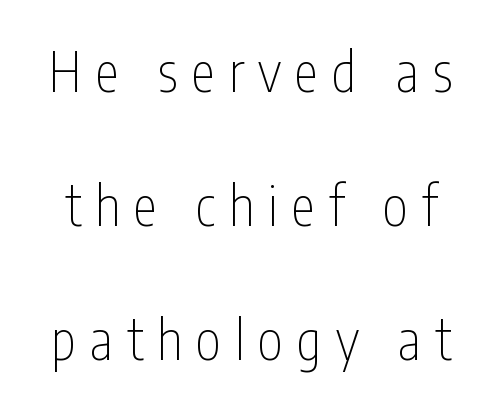
The typesetting does not lean heavy: it is not bold. This is the regular roman posture of the typeface. Anything drawn beneath the words? Only blank space. Someone cranked the tracking dial way up on this one.
